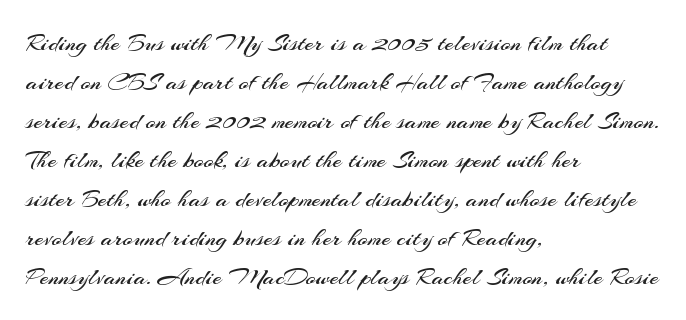
Q: Is the text bold? A: No.
Q: Is the text italic (slanted)? A: Yes.
Q: Is the text underlined? A: No.
Q: How is the paragraph aligned? A: Left-aligned.
Q: Is the spacing between letters normal or unusually wide? A: Normal.
Q: Is the spacing between lines tight, normal or loose? A: Normal.
